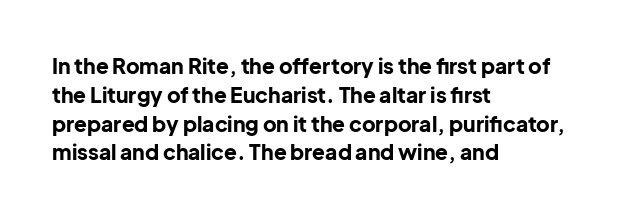
The image shows 21 px bold type, upright; set left-aligned, normal line spacing (1.37x), normal letter spacing, not underlined.
